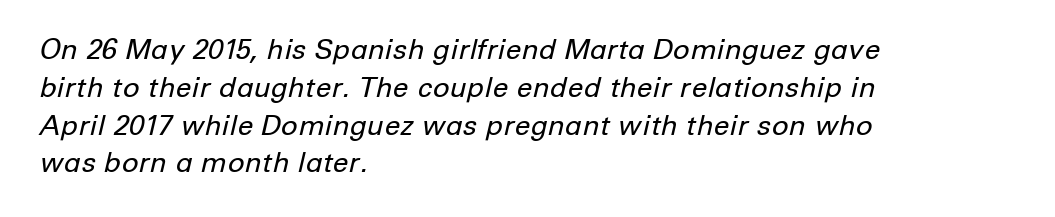
The image shows 28 px regular-weight type, italic (leaning right); set left-aligned, normal line spacing (1.35x), normal letter spacing, not underlined; low stroke contrast and a medium x-height.
